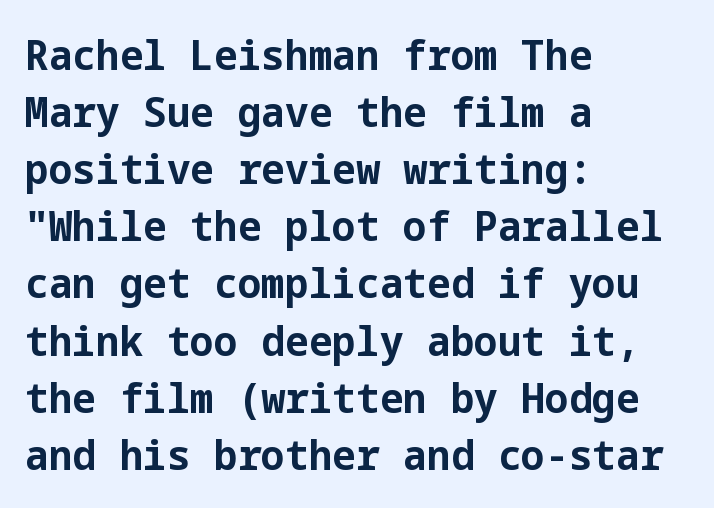
Q: Is the text bold? A: Yes.
Q: Is the text italic (slanted)? A: No, it is upright.
Q: Is the typeface a serif or a sans-serif typeface? A: Sans-serif.
Q: Is the text underlined? A: No.
Q: How is the paragraph aligned? A: Left-aligned.
Q: Is the spacing between letters normal or unusually wide? A: Normal.
Q: Is the spacing between lines tight, normal or loose? A: Normal.
Q: Width (condensed, normal, or wide)? A: Normal.
Q: Stroke contrast? A: Low.
Q: x-height? A: Medium.
